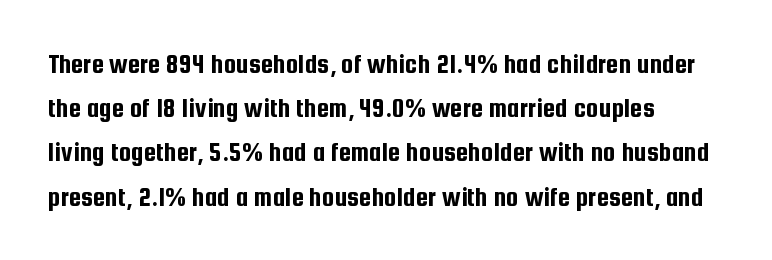
You could not count columns in this text — the font is proportionally spaced. This sample uses an upright cut, with every glyph sitting square on the baseline. Descenders hang freely into open space. The rendering shows plain stroke endings on the letterforms — a sans-serif design.
